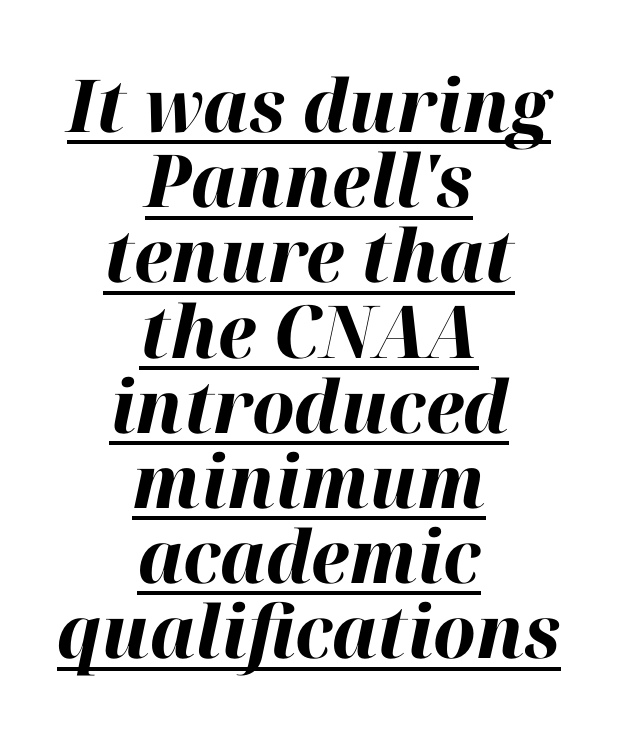
{"italic": "yes", "lean": "right", "slant_degrees": 12, "bold": "yes", "weight": "bold", "width": "normal", "stroke_contrast": "high", "x_height": "medium", "monospaced": "no", "underline": "yes", "align": "center", "line_spacing": "tight", "line_spacing_ratio": 1.03, "letter_spacing": "normal", "letter_spacing_em": 0.0, "glyph_px": 73}
